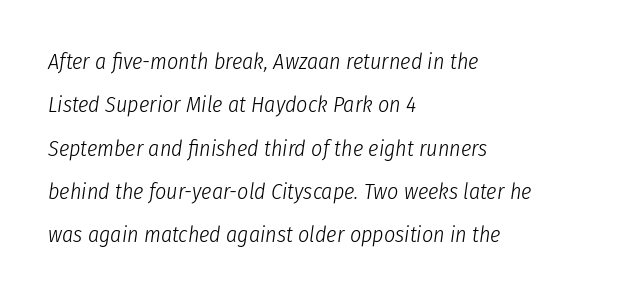
{"italic": "yes", "lean": "right", "slant_degrees": 8, "bold": "no", "underline": "no", "align": "left", "line_spacing": "loose", "line_spacing_ratio": 1.97, "letter_spacing": "normal", "letter_spacing_em": 0.0, "glyph_px": 22}
